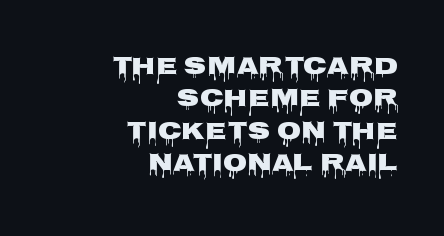
Q: Is the text bold? A: Yes.
Q: Is the text italic (slanted)? A: No, it is upright.
Q: Is the text underlined? A: No.
Q: How is the paragraph aligned? A: Right-aligned.
Q: Is the spacing between letters normal or unusually wide? A: Normal.
Q: Is the spacing between lines tight, normal or loose? A: Normal.
